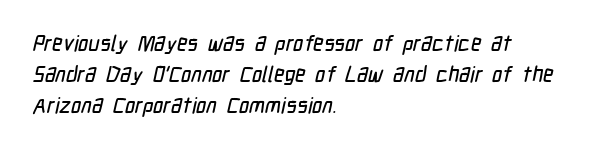
The image shows 22 px text type; set left-aligned, normal line spacing (1.4x), normal letter spacing, not underlined.
